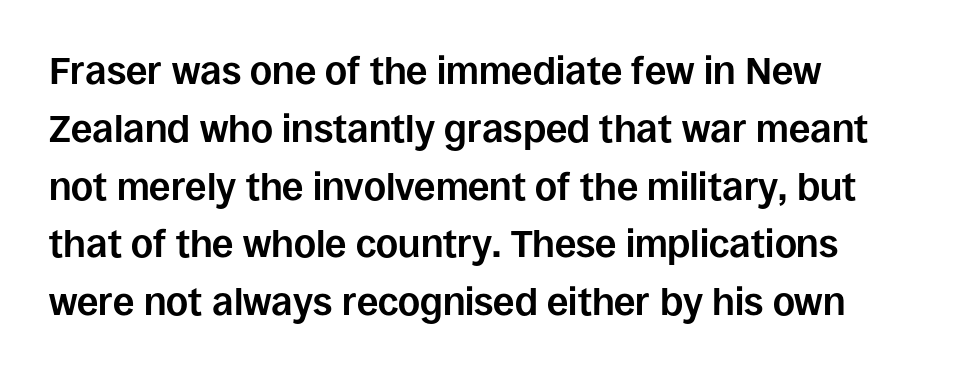
{"serif": "no", "italic": "no", "bold": "yes", "weight": "bold", "width": "normal", "stroke_contrast": "low", "x_height": "large", "monospaced": "no", "underline": "no", "line_spacing": "normal", "line_spacing_ratio": 1.52, "letter_spacing": "normal", "letter_spacing_em": 0.0, "glyph_px": 38}
